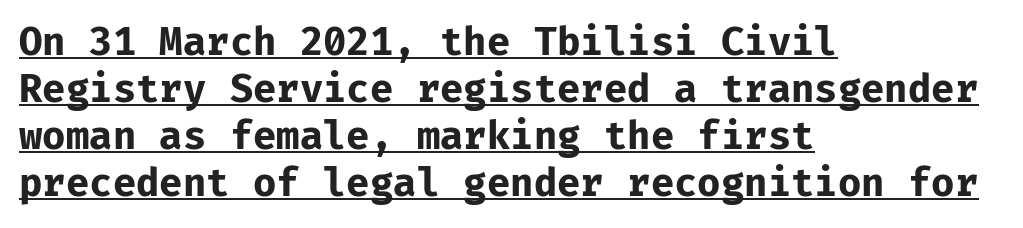
The image shows 38 px bold sans-serif type, upright; set left-aligned, line spacing 1.24x, normal letter spacing, underlined; low stroke contrast and a medium x-height.
